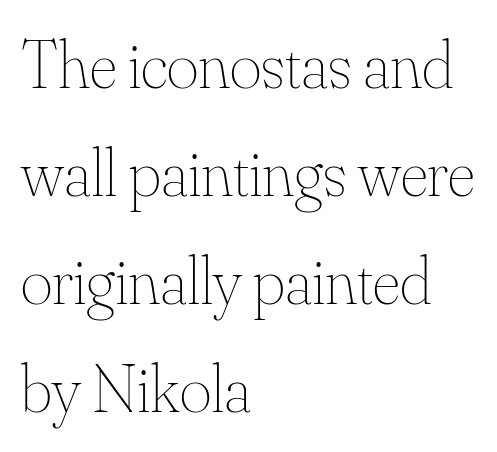
A typesetter would call this zero additional tracking. Weight class: somewhere from thin through regular. Quick note: not italic, upright. The passage shown is typed in a proportional face where columns would drift.
